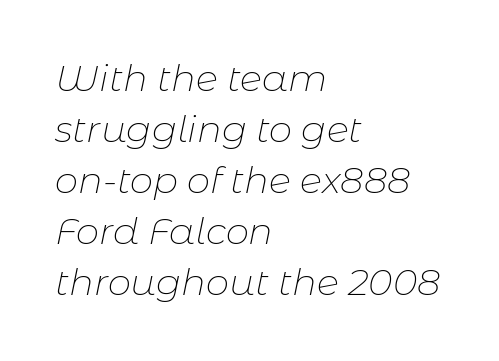
The image shows 37 px thin type, italic (leaning right); set left-aligned, normal line spacing (1.38x), normal letter spacing, not underlined; low stroke contrast and a medium x-height.
